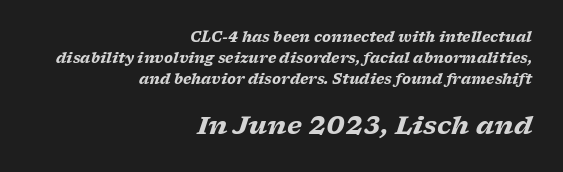
Q: Is the text bold? A: Yes.
Q: Is the text italic (slanted)? A: Yes, it leans right by about 17 degrees.
Q: Is the text underlined? A: No.
Q: How is the paragraph aligned? A: Right-aligned.
Q: Is the spacing between letters normal or unusually wide? A: Normal.
Q: Is the spacing between lines tight, normal or loose? A: Normal.
Q: Which block of text is set in a larger size, the first (top) or the second (bottom)? A: The second (bottom) one.
